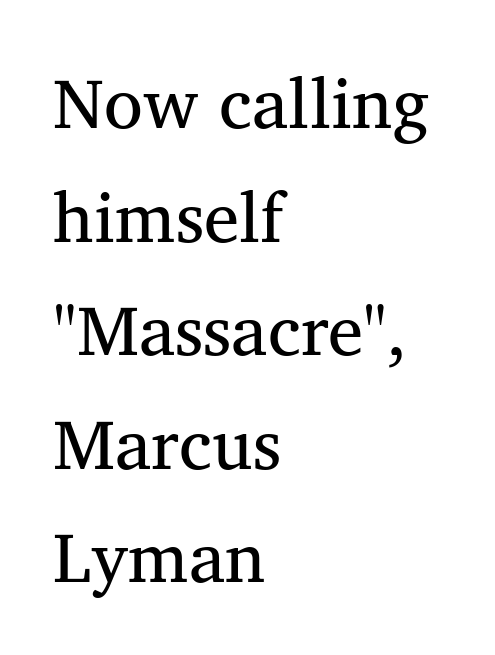
Q: Is the text italic (slanted)? A: No, it is upright.
Q: Is the typeface a serif or a sans-serif typeface? A: Serif.
Q: Is the text underlined? A: No.
Q: How is the paragraph aligned? A: Left-aligned.
Q: Is the spacing between letters normal or unusually wide? A: Normal.
Q: Is the spacing between lines tight, normal or loose? A: Normal.
Q: Width (condensed, normal, or wide)? A: Normal.
Q: Stroke contrast? A: Medium.
Q: x-height? A: Medium.
Q: Monospaced? A: No.
